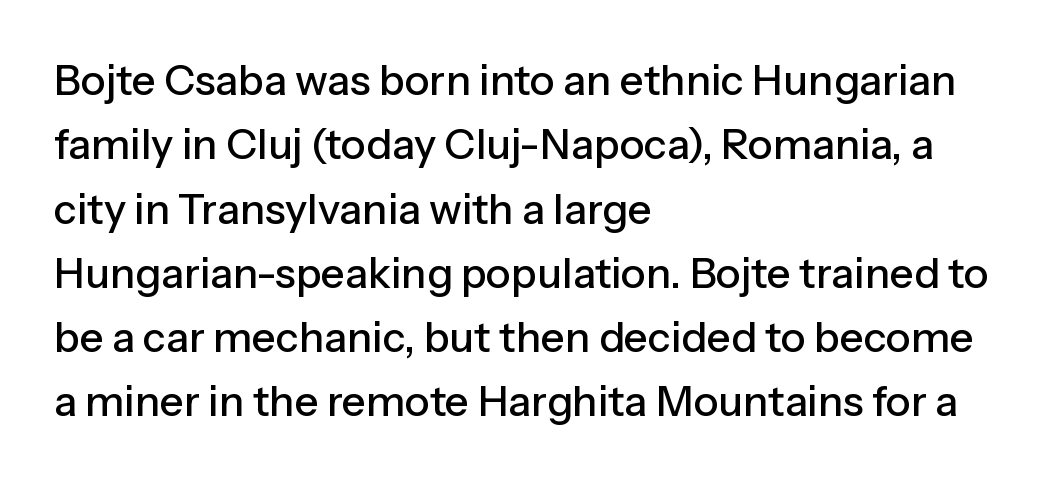
Underline: absent. Is the letter spacing exaggerated? No — it looks like the ordinary default. The line-height multiplier appears to be the usual default. Line beginnings align vertically; line endings do not. Letterform terminals end flat and unadorned throughout the passage. Upright lettering throughout.
